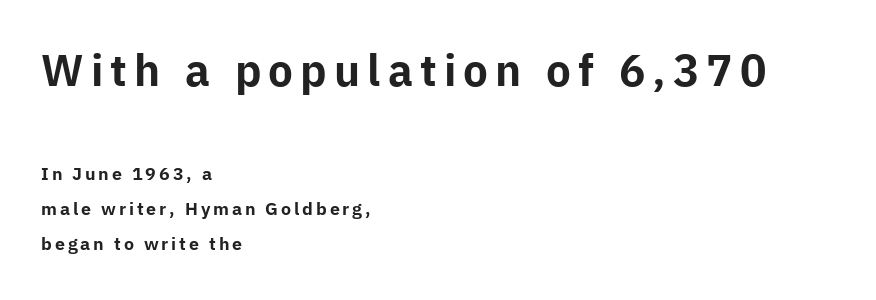
{"serif": "no", "italic": "no", "bold": "yes", "weight": "bold", "width": "normal", "stroke_contrast": "low", "x_height": "medium", "monospaced": "no", "underline": "no", "align": "left", "line_spacing": "loose", "line_spacing_ratio": 2.06, "larger_block": "first", "size_ratio": 2.47, "glyph_px": 42}
